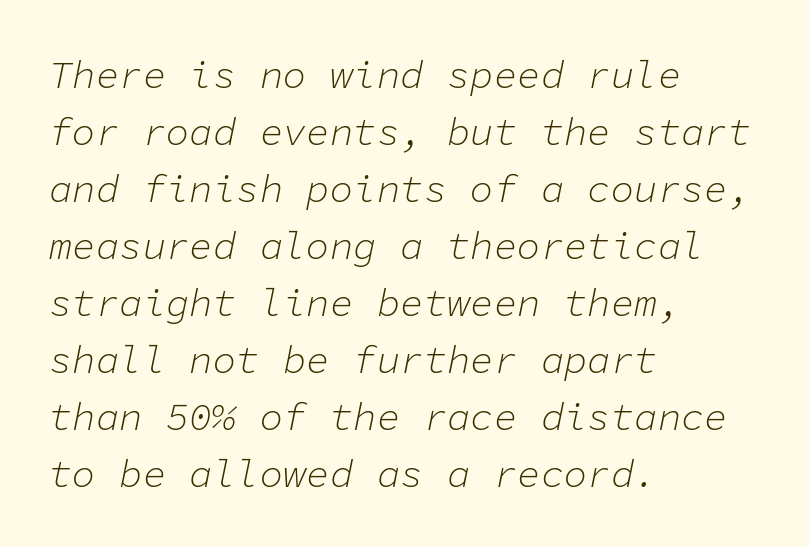
{"italic": "yes", "lean": "right", "slant_degrees": 11, "bold": "no", "weight": "light", "width": "normal", "stroke_contrast": "low", "x_height": "medium", "monospaced": "yes", "underline": "no", "align": "left", "line_spacing": "normal", "line_spacing_ratio": 1.46, "letter_spacing": "normal", "letter_spacing_em": 0.0, "glyph_px": 39}
